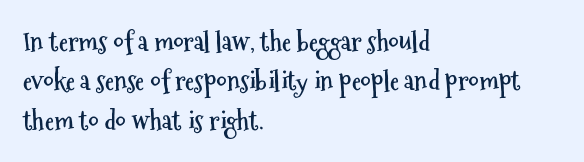
Q: Is the text bold? A: Yes.
Q: Is the text italic (slanted)? A: No, it is upright.
Q: Is the text underlined? A: No.
Q: How is the paragraph aligned? A: Left-aligned.
Q: Is the spacing between letters normal or unusually wide? A: Normal.
Q: Is the spacing between lines tight, normal or loose? A: Normal.
